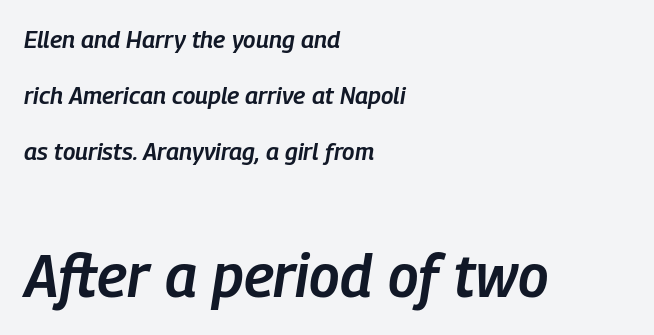
Character widths vary here, with narrow letters taking less room than wide ones. The line texture is even and compact thanks to regular tracking. Look at the glyph heights: the lower group is clearly the bigger setting. Notice how the stems are inclined rather than vertical — that's the hallmark of italics. A semibold gives these letters moderate extra thickness, short of bold. The compositor pushed each line to the left boundary.
